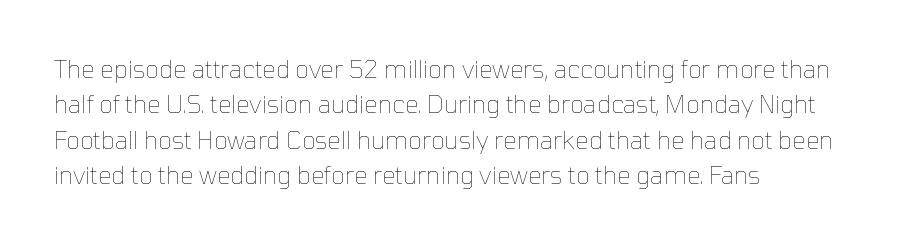
Tracking value appears to be zero — textbook default spacing. Posture: straight, roman, zero tilt. Leftover space on each line is placed entirely after the last word. This is not heavy type; no bold has been used.
